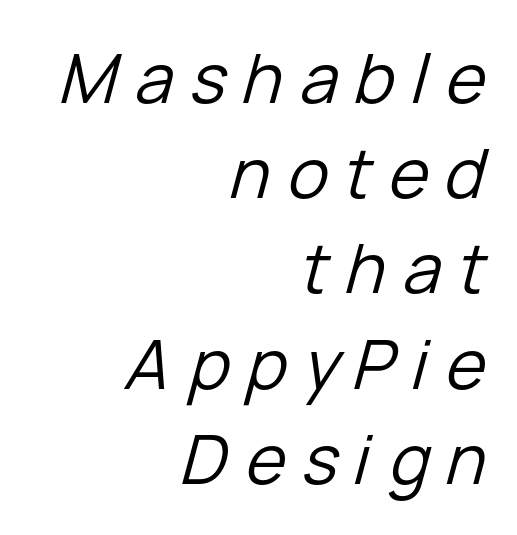
The image shows 68 px regular-weight type, italic (leaning right); set right-aligned, normal line spacing (1.4x), unusually wide letter spacing (+0.25 em), not underlined; low stroke contrast and a medium x-height.
